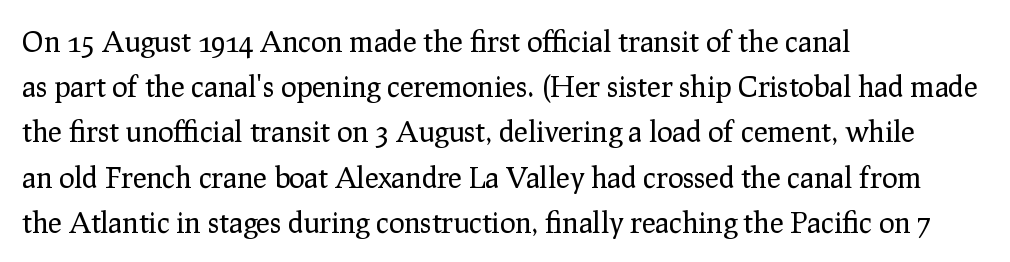
The image shows 29 px regular-weight serif type, upright; set left-aligned, normal line spacing (1.56x), normal letter spacing, not underlined; low stroke contrast and a medium x-height.
